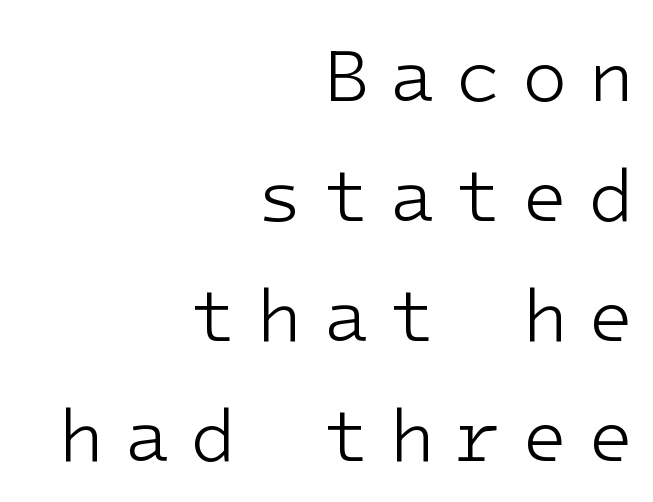
Q: Is the text bold? A: No.
Q: Is the text italic (slanted)? A: No, it is upright.
Q: Is the typeface a serif or a sans-serif typeface? A: Sans-serif.
Q: Is the text underlined? A: No.
Q: How is the paragraph aligned? A: Right-aligned.
Q: Is the spacing between letters normal or unusually wide? A: Unusually wide.
Q: Is the spacing between lines tight, normal or loose? A: Normal.
Q: Width (condensed, normal, or wide)? A: Normal.
Q: Stroke contrast? A: Low.
Q: x-height? A: Medium.
Q: Monospaced? A: Yes.
